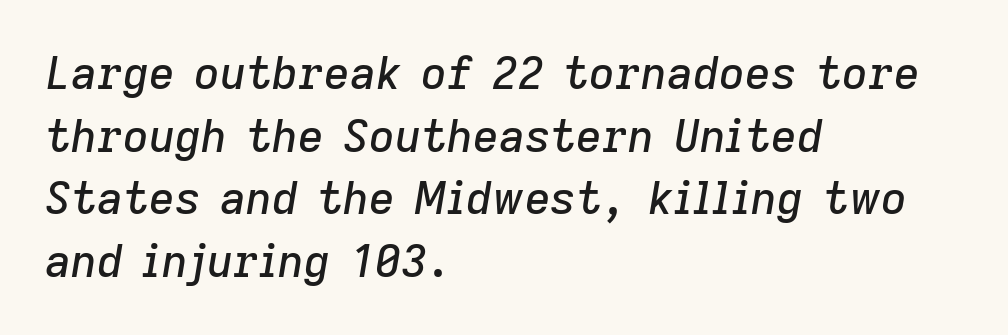
The letters advance in unequal steps, a hallmark of proportional type. A classic flush-left, rag-right setting is used for this passage. Does the lettering tilt? It does — this is italic. Normally led — the rows are evenly, conventionally spaced.
